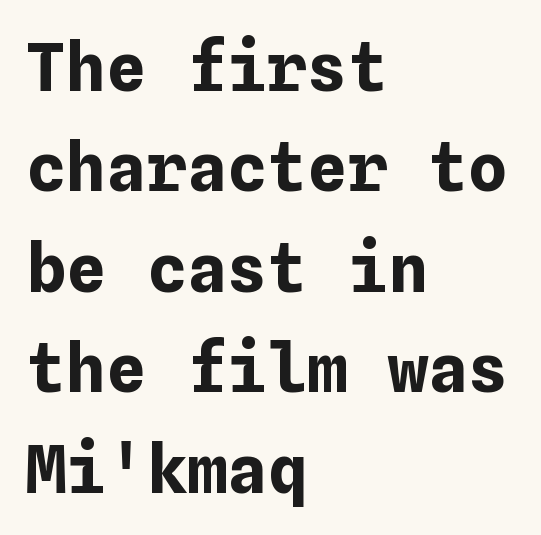
The image shows 67 px bold type, upright; set left-aligned, normal line spacing (1.5x), normal letter spacing, not underlined; low stroke contrast and a medium x-height.
